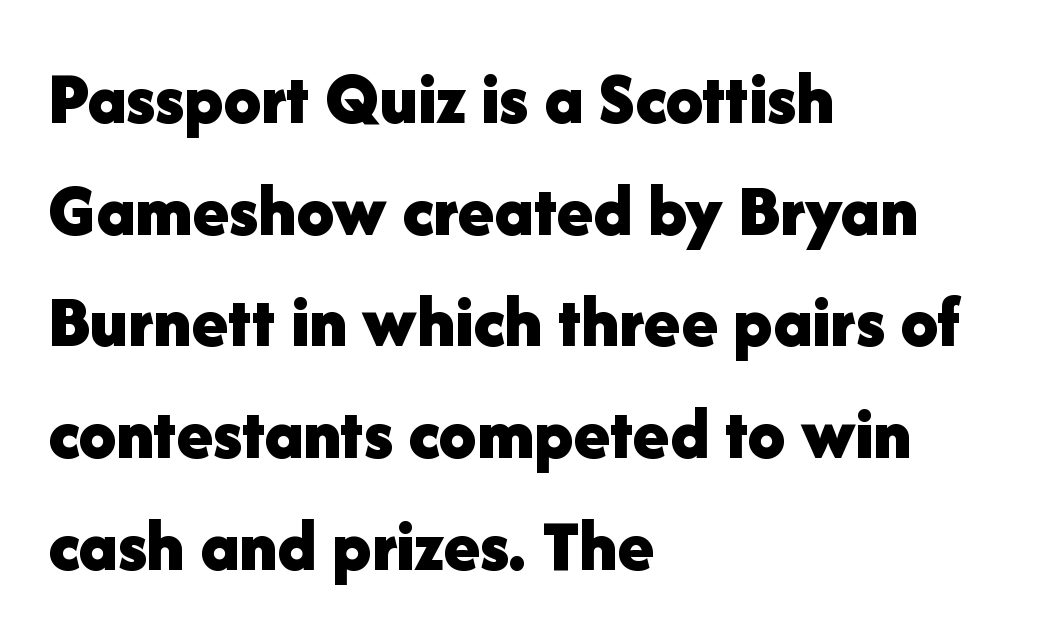
Q: Is the text bold? A: Yes.
Q: Is the text italic (slanted)? A: No, it is upright.
Q: Is the typeface a serif or a sans-serif typeface? A: Sans-serif.
Q: Is the text underlined? A: No.
Q: How is the paragraph aligned? A: Left-aligned.
Q: Is the spacing between letters normal or unusually wide? A: Normal.
Q: Is the spacing between lines tight, normal or loose? A: Normal.
Q: Width (condensed, normal, or wide)? A: Normal.
Q: Stroke contrast? A: Low.
Q: x-height? A: Medium.
Q: Monospaced? A: No.
